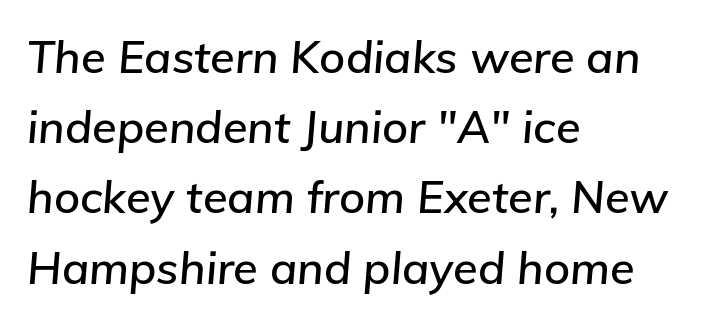
The image shows 45 px text type, italic (leaning right); set left-aligned, normal line spacing (1.56x), normal letter spacing, not underlined; low stroke contrast and a medium x-height.
